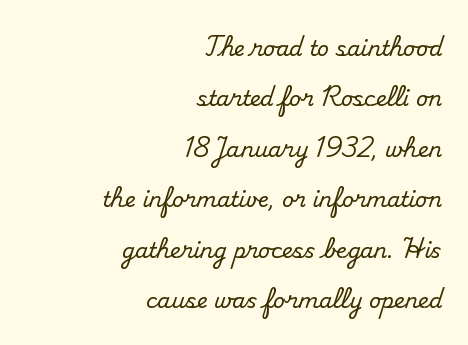
The image shows 21 px text type; set right-aligned, loose line spacing (2.4x), normal letter spacing, not underlined.
